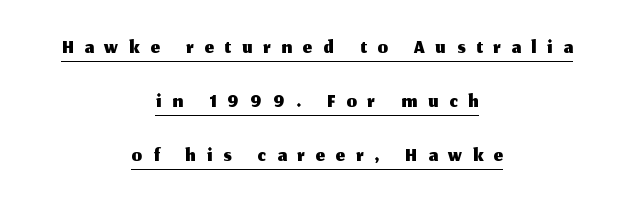
{"serif": "no", "italic": "no", "width": "normal", "stroke_contrast": "medium", "x_height": "medium", "monospaced": "no", "underline": "yes", "align": "center", "line_spacing": "normal", "line_spacing_ratio": 1.69, "letter_spacing": "wide", "letter_spacing_em": 0.35, "glyph_px": 32}
